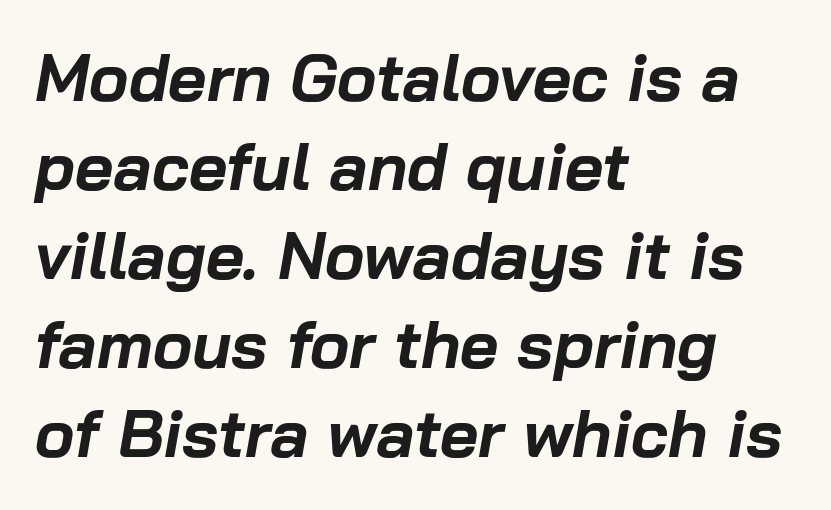
{"italic": "yes", "lean": "right", "slant_degrees": 10, "bold": "yes", "weight": "bold", "width": "normal", "stroke_contrast": "low", "x_height": "medium", "monospaced": "no", "underline": "no", "align": "left", "line_spacing": "normal", "line_spacing_ratio": 1.35, "letter_spacing": "normal", "letter_spacing_em": 0.0, "glyph_px": 66}
